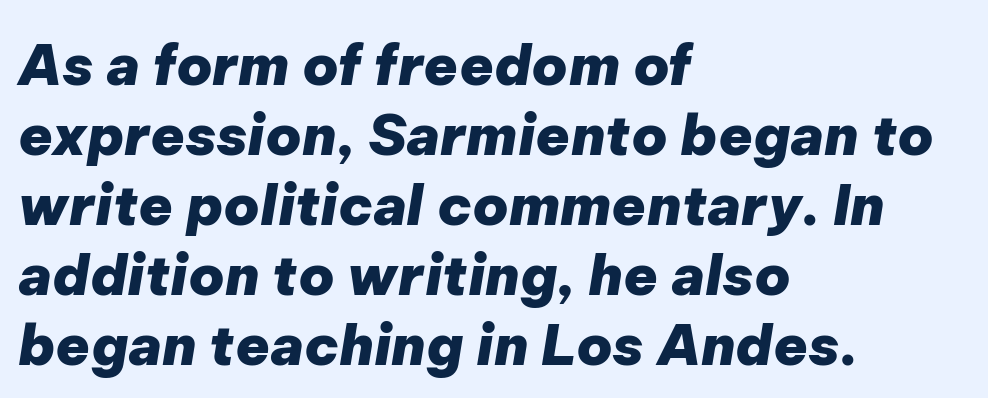
{"italic": "yes", "lean": "right", "slant_degrees": 9, "bold": "yes", "weight": "heavy", "width": "normal", "stroke_contrast": "low", "x_height": "medium", "monospaced": "no", "underline": "no", "align": "left", "line_spacing": "normal", "line_spacing_ratio": 1.25, "letter_spacing": "normal", "letter_spacing_em": 0.0, "glyph_px": 56}
